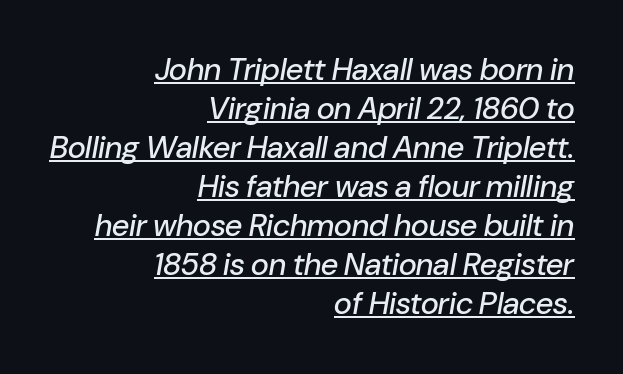
Q: Is the text italic (slanted)? A: Yes, it leans right by about 10 degrees.
Q: Is the text underlined? A: Yes.
Q: How is the paragraph aligned? A: Right-aligned.
Q: Is the spacing between letters normal or unusually wide? A: Normal.
Q: Is the spacing between lines tight, normal or loose? A: Normal.
Q: Width (condensed, normal, or wide)? A: Normal.
Q: Stroke contrast? A: Low.
Q: x-height? A: Medium.
Q: Monospaced? A: No.
